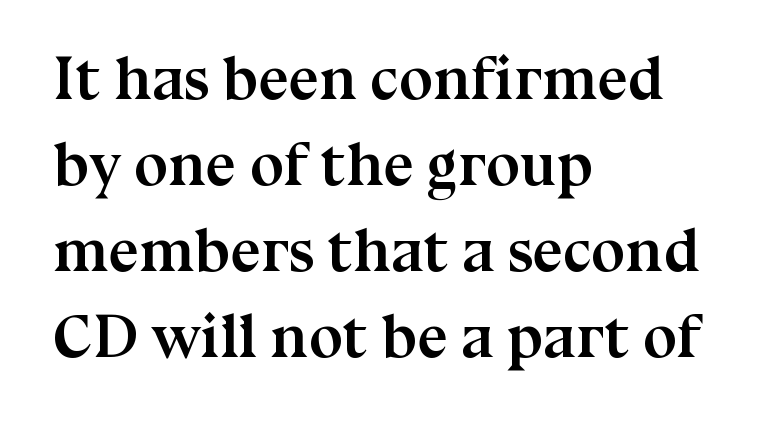
The image shows 61 px semibold serif type, upright; set left-aligned, normal line spacing (1.41x), normal letter spacing, not underlined; medium stroke contrast and a medium x-height.
